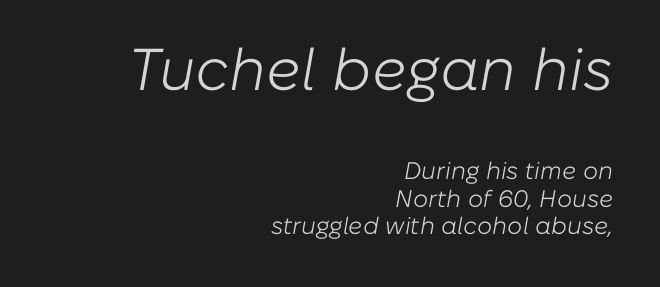
{"italic": "yes", "lean": "right", "slant_degrees": 10, "bold": "no", "weight": "light", "width": "normal", "stroke_contrast": "low", "x_height": "medium", "monospaced": "no", "underline": "no", "align": "right", "line_spacing": "tight", "line_spacing_ratio": 1.14, "letter_spacing": "normal", "letter_spacing_em": 0.0, "larger_block": "first", "size_ratio": 2.46, "glyph_px": 59}
